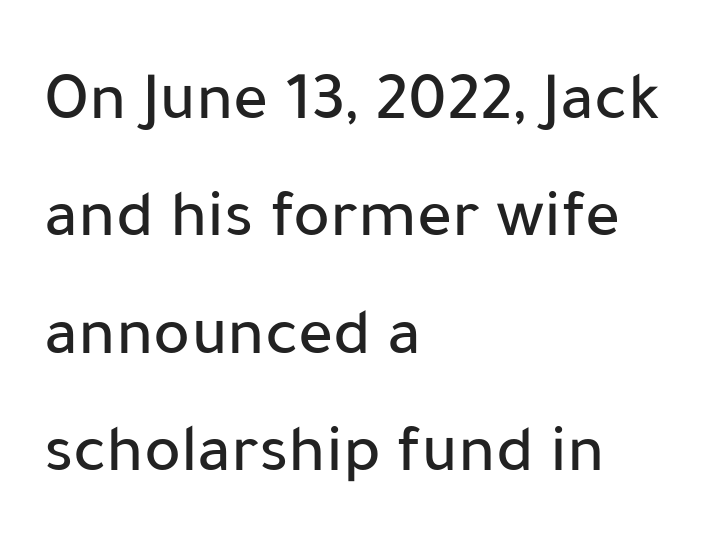
{"serif": "no", "italic": "no", "width": "normal", "stroke_contrast": "low", "x_height": "medium", "monospaced": "no", "underline": "no", "align": "left", "line_spacing": "normal", "line_spacing_ratio": 1.7, "letter_spacing": "normal", "letter_spacing_em": 0.0, "glyph_px": 69}
